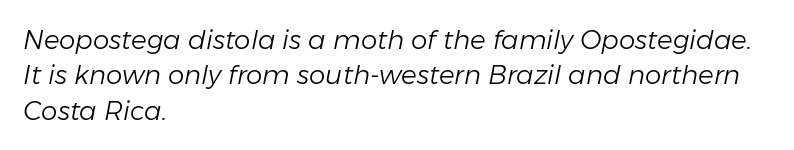
The image shows 26 px text type, italic (leaning right); set left-aligned, normal line spacing (1.36x), normal letter spacing, not underlined.
